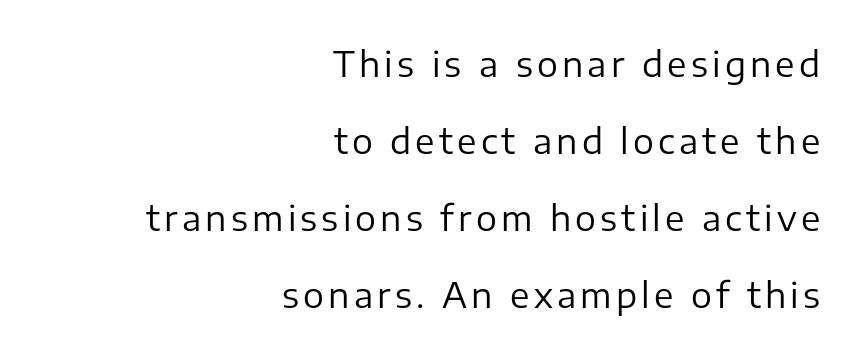
Q: Is the text bold? A: No.
Q: Is the text italic (slanted)? A: No, it is upright.
Q: Is the typeface a serif or a sans-serif typeface? A: Sans-serif.
Q: Is the text underlined? A: No.
Q: How is the paragraph aligned? A: Right-aligned.
Q: Is the spacing between lines tight, normal or loose? A: Loose.
Q: Width (condensed, normal, or wide)? A: Normal.
Q: Stroke contrast? A: Low.
Q: x-height? A: Medium.
Q: Monospaced? A: No.
